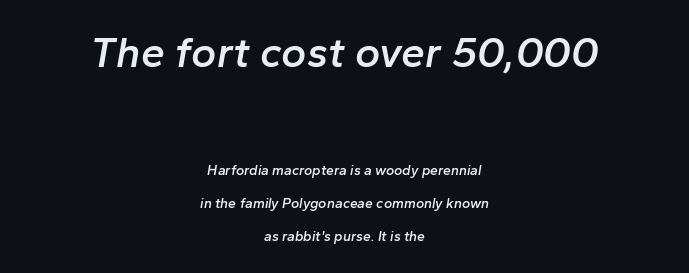
{"italic": "yes", "lean": "right", "slant_degrees": 10, "bold": "semi", "weight": "semibold", "width": "normal", "stroke_contrast": "low", "x_height": "medium", "monospaced": "no", "underline": "no", "align": "center", "line_spacing": "loose", "line_spacing_ratio": 2.35, "letter_spacing": "normal", "letter_spacing_em": 0.0, "larger_block": "first", "size_ratio": 3.07, "glyph_px": 43}
